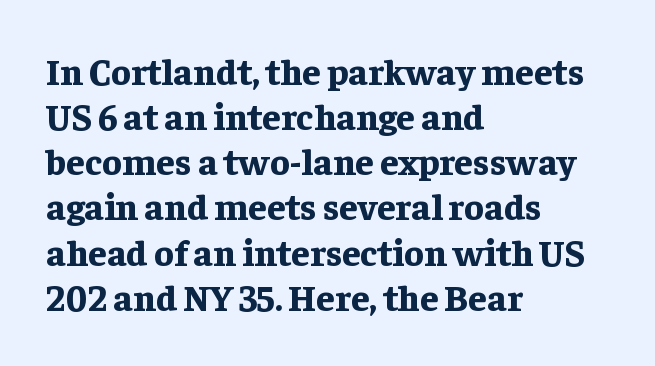
{"serif": "yes", "italic": "no", "bold": "yes", "weight": "bold", "width": "normal", "stroke_contrast": "low", "x_height": "medium", "monospaced": "no", "underline": "no", "align": "left", "line_spacing_ratio": 1.22, "letter_spacing": "normal", "letter_spacing_em": 0.0, "glyph_px": 37}
